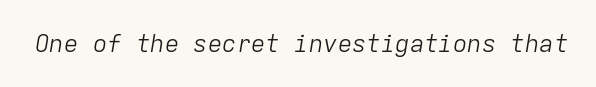
{"italic": "yes", "lean": "right", "slant_degrees": 9, "bold": "no", "underline": "no", "letter_spacing": "normal", "letter_spacing_em": 0.0, "glyph_px": 24}
